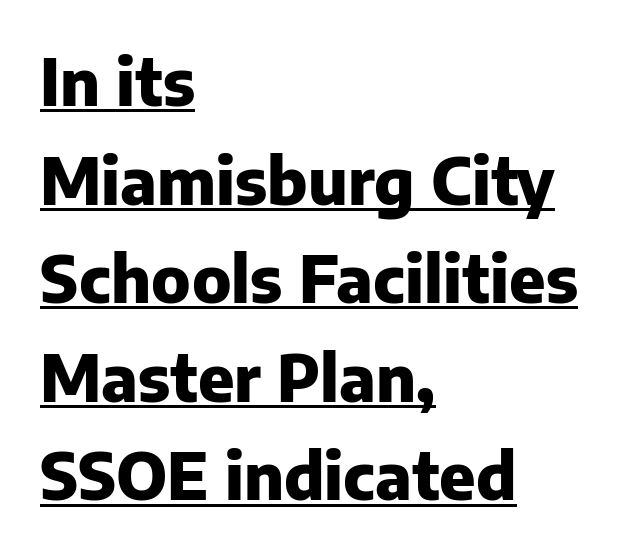
The image shows 64 px heavy sans-serif type, upright; set left-aligned, normal line spacing (1.54x), normal letter spacing, underlined; low stroke contrast and a medium x-height.
